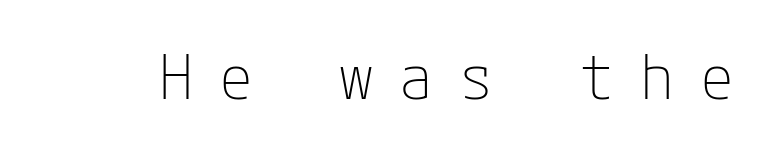
The image shows 62 px thin sans-serif type, upright; set unusually wide letter spacing (+0.42 em), not underlined; low stroke contrast and a medium x-height.
